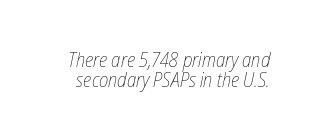
The image shows 20 px text type, italic (leaning right); set tight line spacing (1.02x), normal letter spacing, not underlined.
